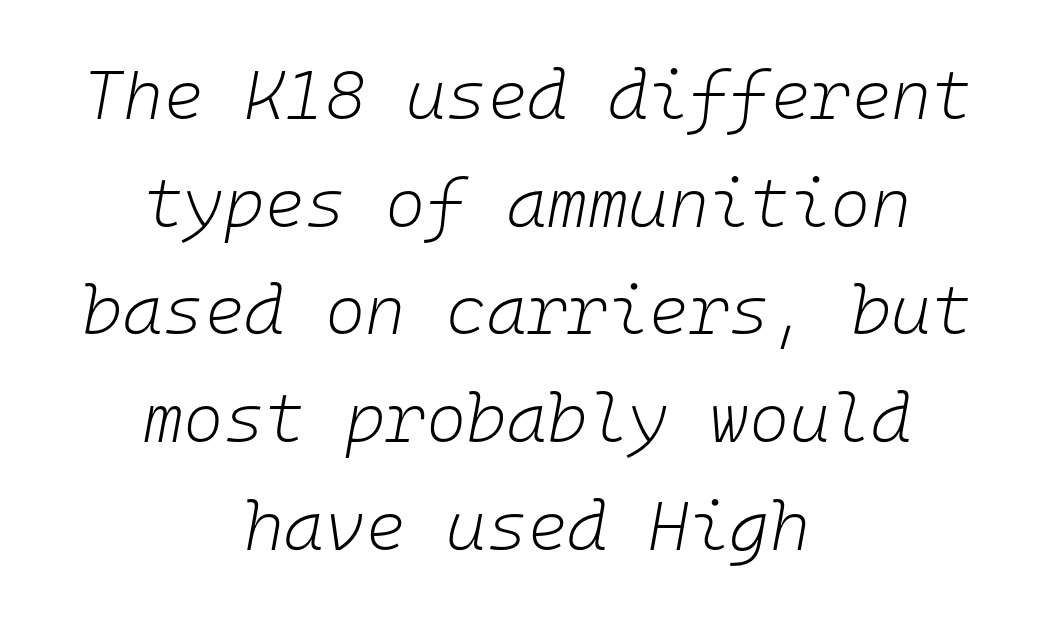
Q: Is the text bold? A: No.
Q: Is the text italic (slanted)? A: Yes, it leans right by about 10 degrees.
Q: Is the text underlined? A: No.
Q: How is the paragraph aligned? A: Centered.
Q: Is the spacing between letters normal or unusually wide? A: Normal.
Q: Is the spacing between lines tight, normal or loose? A: Normal.
Q: Width (condensed, normal, or wide)? A: Normal.
Q: Stroke contrast? A: Low.
Q: x-height? A: Medium.
Q: Monospaced? A: Yes.
